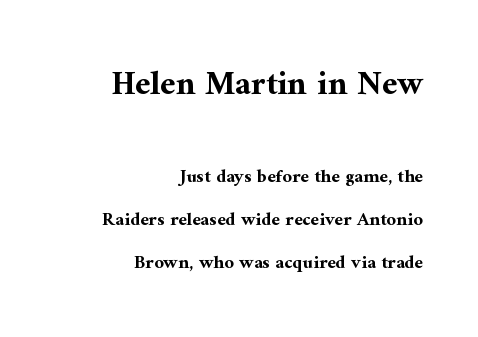
{"serif": "yes", "italic": "no", "bold": "yes", "weight": "bold", "width": "normal", "stroke_contrast": "medium", "x_height": "medium", "monospaced": "no", "underline": "no", "align": "right", "line_spacing": "loose", "line_spacing_ratio": 2.28, "letter_spacing": "normal", "letter_spacing_em": 0.0, "larger_block": "first", "size_ratio": 1.79, "glyph_px": 34}
